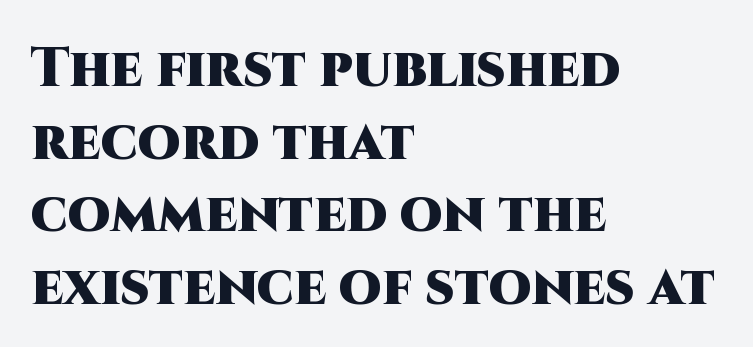
{"serif": "no", "italic": "no", "bold": "yes", "weight": "heavy", "width": "normal", "stroke_contrast": "high", "x_height": "large", "monospaced": "no", "underline": "no", "align": "left", "line_spacing": "normal", "line_spacing_ratio": 1.32, "letter_spacing": "normal", "letter_spacing_em": 0.0, "glyph_px": 55}
